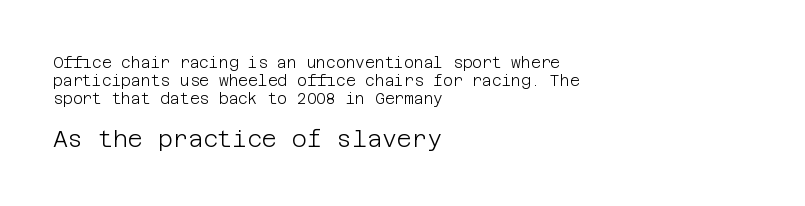
The image shows 23 px text type, upright; set left-aligned, line spacing 1.19x, normal letter spacing, not underlined; the second (bottom) block is 1.53x larger.
